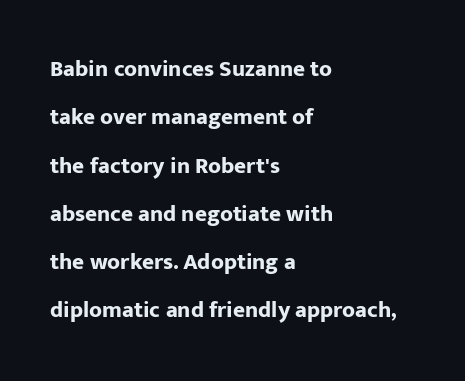
Rows of type keep a wide berth in the vertical direction. Typographic density is high because the face is bold. The passage shown has conventional tracking throughout. Underline: absent.
